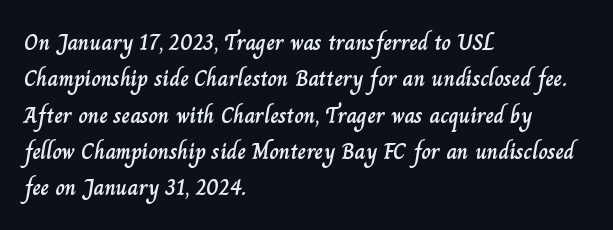
Q: Is the text italic (slanted)? A: Yes.
Q: Is the text underlined? A: No.
Q: How is the paragraph aligned? A: Left-aligned.
Q: Is the spacing between letters normal or unusually wide? A: Normal.
Q: Is the spacing between lines tight, normal or loose? A: Normal.
